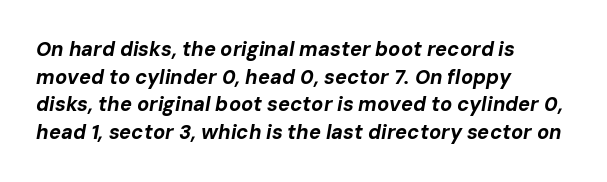
The image shows 20 px bold type, italic (leaning right); set left-aligned, normal line spacing (1.38x), normal letter spacing, not underlined.
